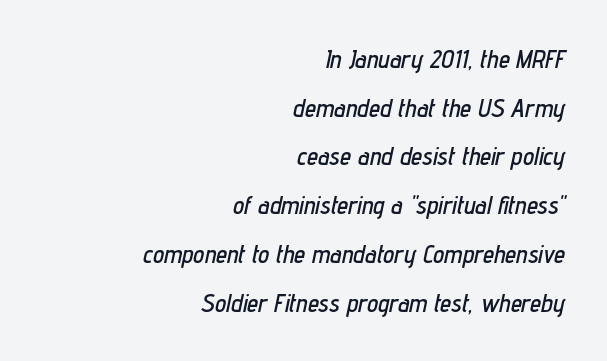
Q: Is the text italic (slanted)? A: Yes, it leans right by about 12 degrees.
Q: Is the text underlined? A: No.
Q: How is the paragraph aligned? A: Right-aligned.
Q: Is the spacing between letters normal or unusually wide? A: Normal.
Q: Is the spacing between lines tight, normal or loose? A: Loose.
